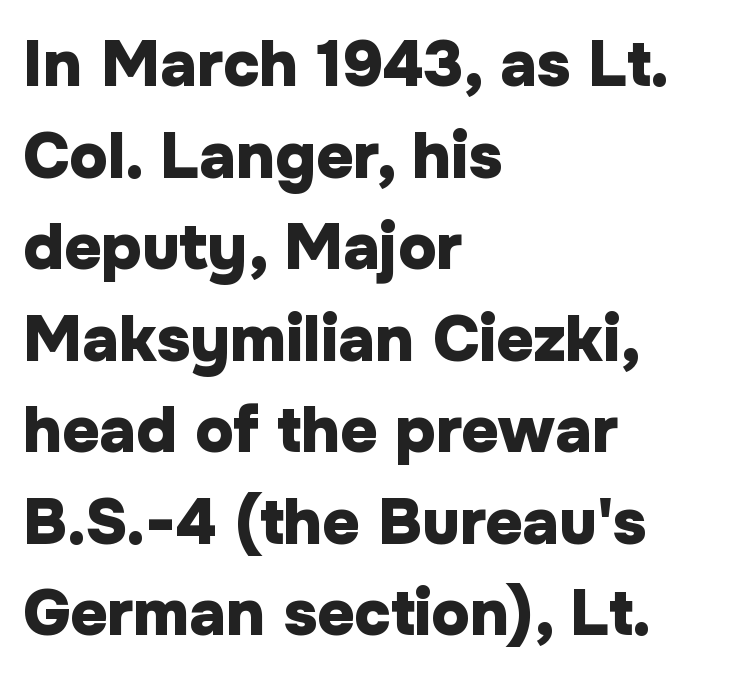
Notice how the passage keeps a crisp vertical edge on the left only. The face used here is proportionally spaced, like ordinary book or web type. Caption: bold face, heavy strokes. Every character sits straight up, as roman type does. This is sans-serif lettering, the kind often seen on screens and signage. Whoever set this chose a conventional vertical rhythm.
